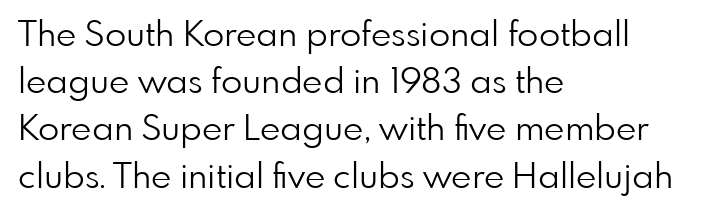
The image shows 35 px light sans-serif type, upright; set left-aligned, normal line spacing (1.35x), normal letter spacing, not underlined; low stroke contrast and a small x-height.
